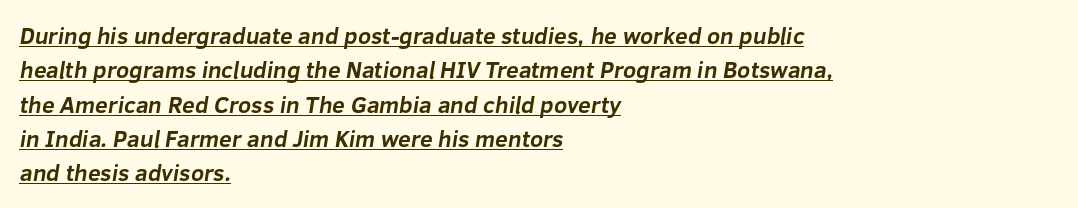
Q: Is the text bold? A: Yes.
Q: Is the text underlined? A: Yes.
Q: How is the paragraph aligned? A: Left-aligned.
Q: Is the spacing between letters normal or unusually wide? A: Normal.
Q: Is the spacing between lines tight, normal or loose? A: Normal.
